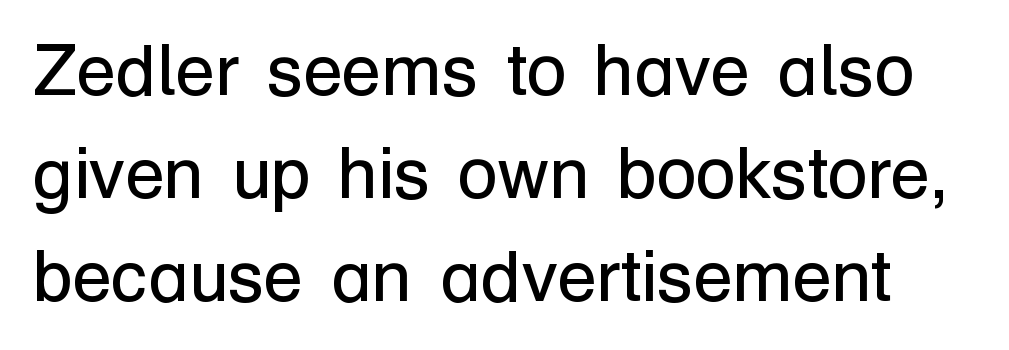
Stroke thickness stays within the range of a standard reading face or lighter. You could call the tracking neutral — neither tight nor loose. The rendering shows plain stroke endings on the letterforms — a sans-serif design. The passage shown stacks its lines at a standard gap. Ascenders rise straight up at ninety degrees.
